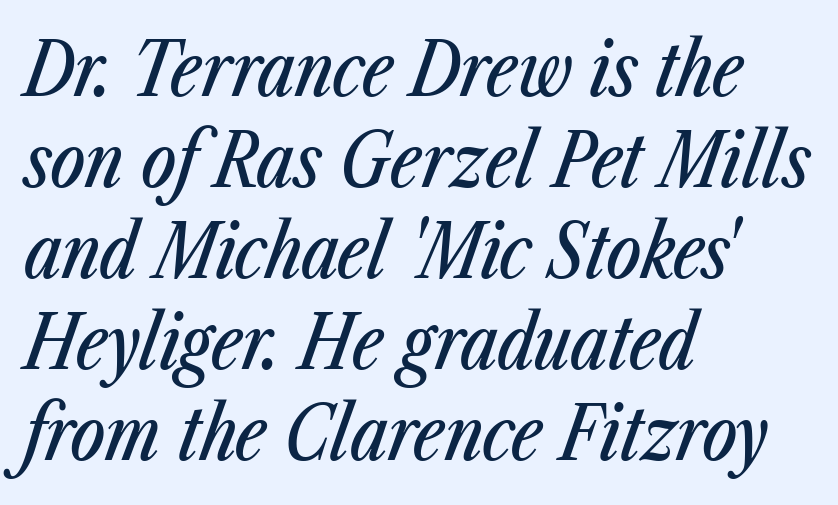
The setting favours the left margin, as ordinary paragraphs usually do. Quick note: underline off. Slanted lettering throughout. Varying glyph widths throughout — classic text-font behaviour. The gaps between neighbouring characters are ordinary and unremarkable.
